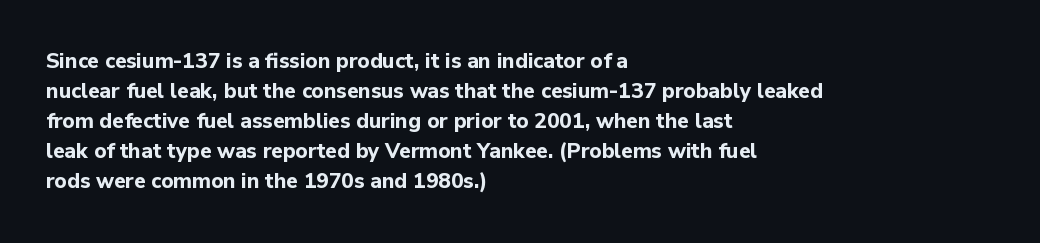
The image shows 21 px bold type, upright; set left-aligned, normal line spacing (1.43x), normal letter spacing, not underlined.
